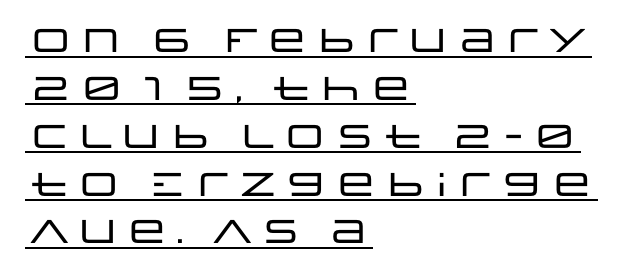
{"serif": "no", "italic": "no", "width": "wide", "stroke_contrast": "low", "x_height": "large", "monospaced": "no", "underline": "yes", "align": "left", "line_spacing": "normal", "line_spacing_ratio": 1.45, "letter_spacing": "normal", "letter_spacing_em": 0.0, "glyph_px": 33}
